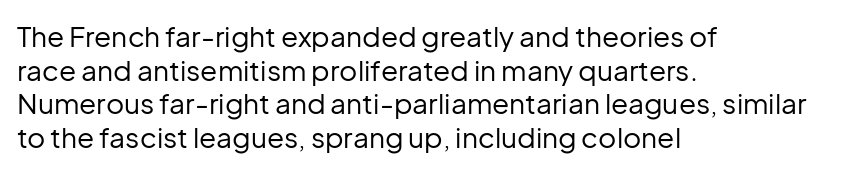
The image shows 28 px regular-weight sans-serif type, upright; set left-aligned, line spacing 1.2x, normal letter spacing, not underlined; low stroke contrast and a medium x-height.
